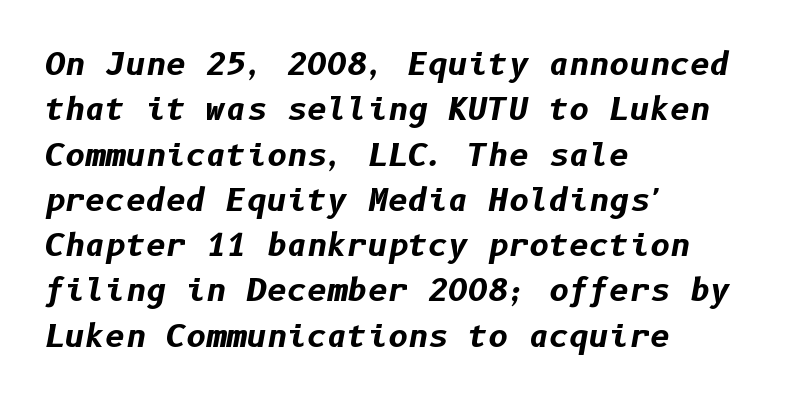
{"italic": "yes", "lean": "right", "slant_degrees": 10, "bold": "yes", "weight": "bold", "width": "normal", "stroke_contrast": "low", "x_height": "medium", "underline": "no", "align": "left", "line_spacing": "normal", "line_spacing_ratio": 1.46, "letter_spacing": "normal", "letter_spacing_em": 0.0, "glyph_px": 31}
